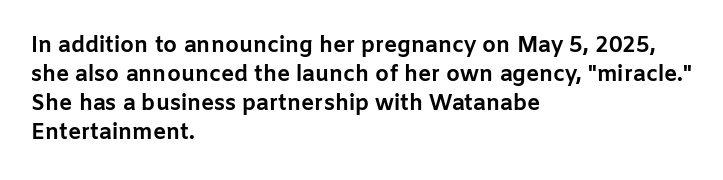
I'd describe the lettering as bold — thick and assertive. Line starts are locked; line ends wander. Nope, not italic — everything's standing straight. Only glyphs here, with clear space below each row.
